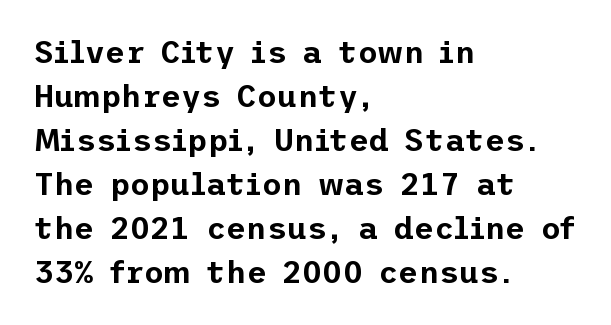
Nobody drew a line under any word here. Line starts are locked; line ends wander. There is no visible air inserted between adjacent glyphs. Classification — sans serif. Honestly, the row spacing looks completely unremarkable.
